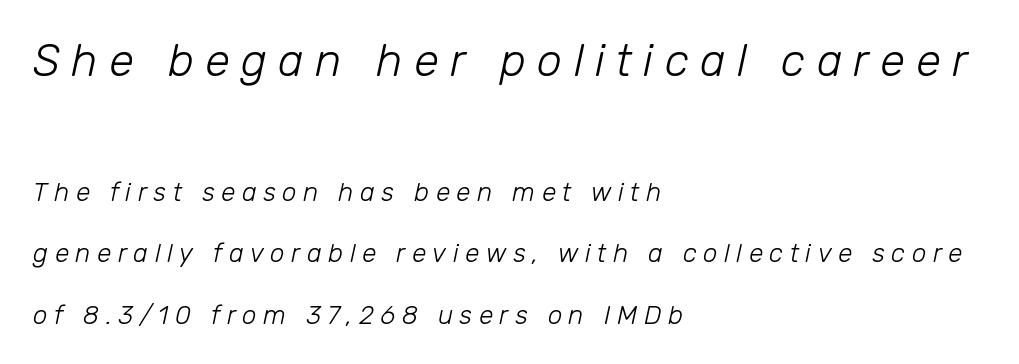
Posture: slanted. Spacing verdict: proportional, widths tailored to each character. Size contrast runs from large at the top to small at the bottom. Bold? No — there's no thickening of the strokes. Observe the wide spacing: letters keep a clear distance from each other.
